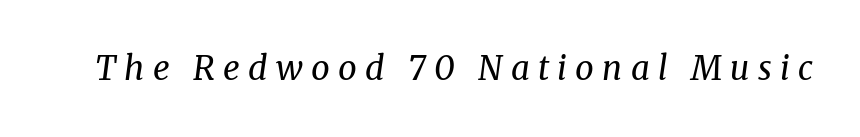
{"serif": "yes", "italic": "yes", "lean": "right", "slant_degrees": 8, "bold": "no", "weight": "regular", "width": "normal", "stroke_contrast": "medium", "x_height": "medium", "monospaced": "no", "underline": "no", "letter_spacing": "wide", "letter_spacing_em": 0.25, "glyph_px": 33}
